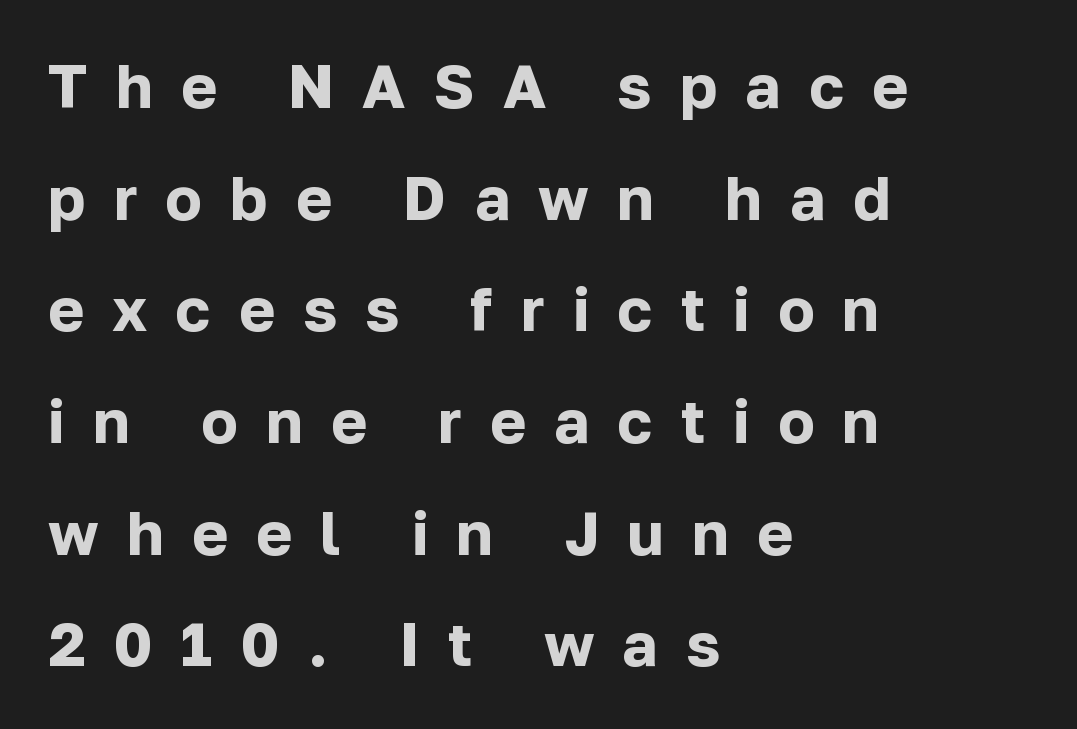
{"serif": "no", "italic": "no", "bold": "yes", "weight": "bold", "width": "normal", "stroke_contrast": "low", "x_height": "medium", "monospaced": "no", "underline": "no", "align": "left", "line_spacing_ratio": 1.83, "letter_spacing": "wide", "letter_spacing_em": 0.46, "glyph_px": 61}
